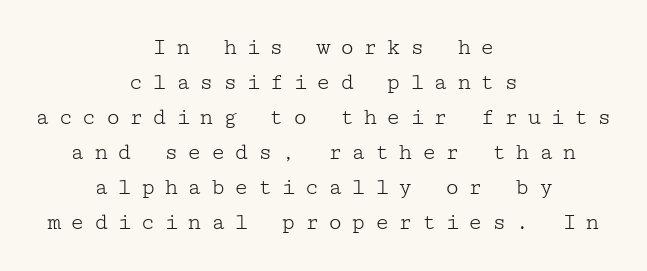
The letterforms stand isolated, each surrounded by extra space. The vertical gap from one line to the next is medium. The typesetter chose a symmetrical, centered arrangement here. The axis of the letterforms is exactly vertical. The strokes are not fattened; the text isn't bold.
